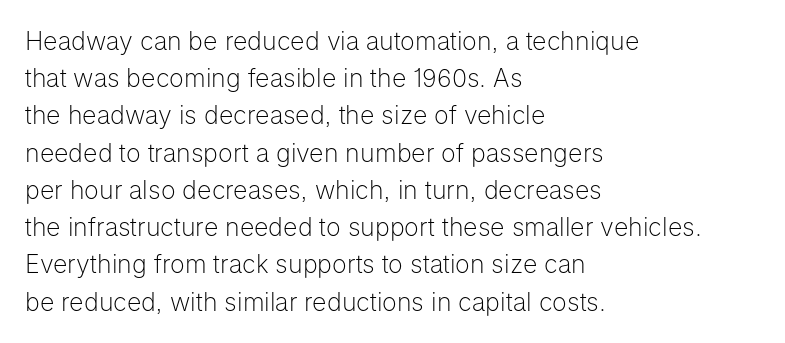
Each new line begins a customary step beneath the previous one. In CSS terms this would be text-align: left. Every character sits straight up, as roman type does. Inter-character spacing is left at the font's built-in metrics.
